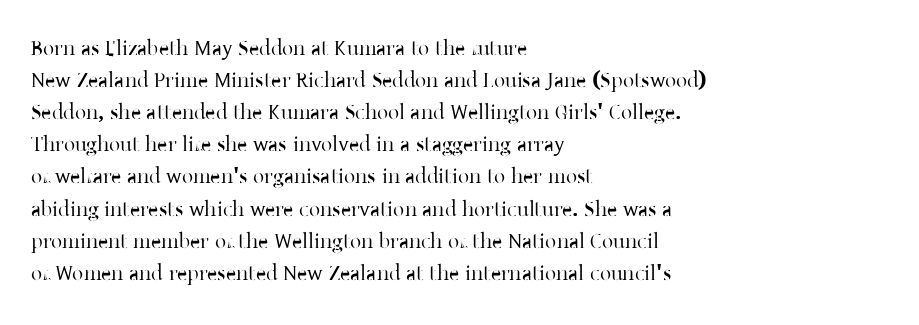
{"italic": "no", "underline": "no", "align": "left", "line_spacing": "normal", "line_spacing_ratio": 1.46, "letter_spacing": "normal", "letter_spacing_em": 0.0, "glyph_px": 22}
